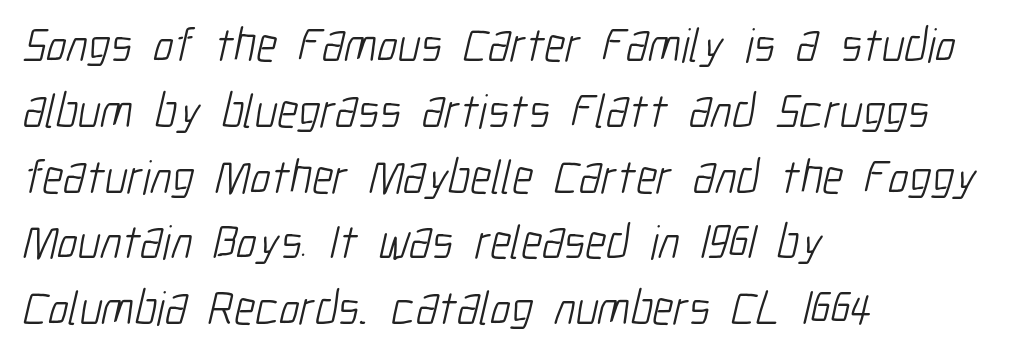
Q: Is the text bold? A: No.
Q: Is the typeface a serif or a sans-serif typeface? A: Sans-serif.
Q: Is the text underlined? A: No.
Q: How is the paragraph aligned? A: Left-aligned.
Q: Is the spacing between letters normal or unusually wide? A: Normal.
Q: Is the spacing between lines tight, normal or loose? A: Normal.
Q: Width (condensed, normal, or wide)? A: Condensed.
Q: Stroke contrast? A: Low.
Q: x-height? A: Medium.
Q: Monospaced? A: No.
